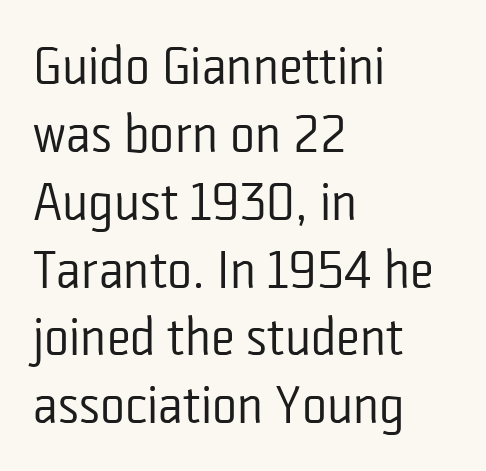
The space beneath each line is pristine and unruled. This is roman type, the default non-slanted kind. Honestly, the row spacing looks completely unremarkable. Examine the stroke ends and you'll find no serifs. Horizontal alignment here is leftward, the default for most running prose. Proportional: the letters do not fall into vertical columns.
